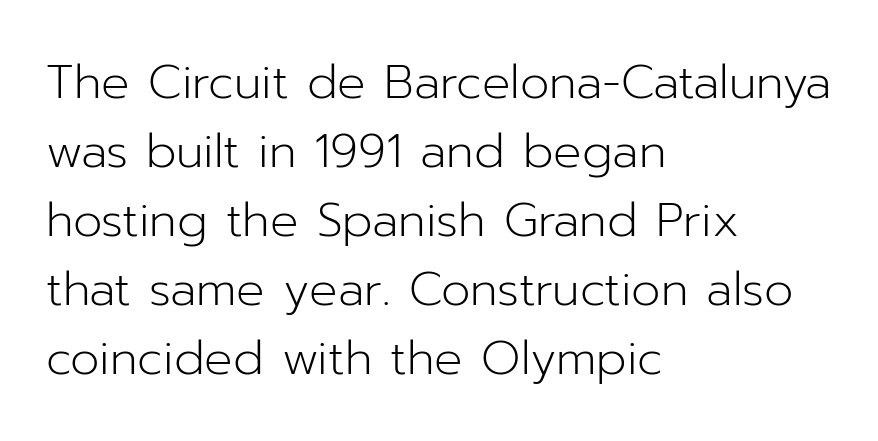
{"serif": "no", "italic": "no", "bold": "no", "weight": "light", "width": "normal", "stroke_contrast": "low", "x_height": "medium", "monospaced": "no", "underline": "no", "align": "left", "line_spacing": "normal", "line_spacing_ratio": 1.47, "letter_spacing": "normal", "letter_spacing_em": 0.0, "glyph_px": 47}
